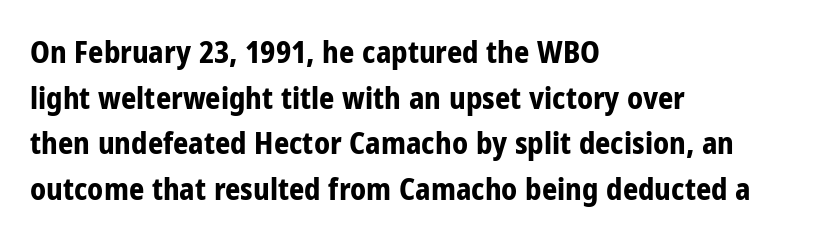
If you drew a ruler down the left edge, every line would touch it. It's the straight-up-and-down kind of type. Its strokes are broad and dark, the hallmark of bold type. Descender tails drop into unmarked territory. Think of a printed novel: that variable character pitch is what you see here. Interline gaps are of average width in this sample.
